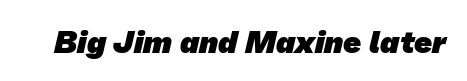
Q: Is the text bold? A: Yes.
Q: Is the typeface a serif or a sans-serif typeface? A: Sans-serif.
Q: Is the text underlined? A: No.
Q: Is the spacing between letters normal or unusually wide? A: Normal.
Q: Width (condensed, normal, or wide)? A: Normal.
Q: Stroke contrast? A: Low.
Q: x-height? A: Medium.
Q: Monospaced? A: No.
